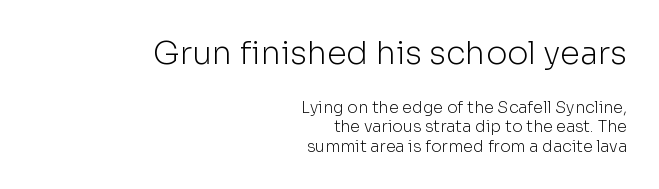
{"serif": "no", "italic": "no", "bold": "no", "weight": "light", "width": "normal", "stroke_contrast": "low", "x_height": "medium", "monospaced": "no", "underline": "no", "align": "right", "line_spacing_ratio": 1.22, "letter_spacing": "normal", "letter_spacing_em": 0.0, "larger_block": "first", "size_ratio": 2.0, "glyph_px": 32}
